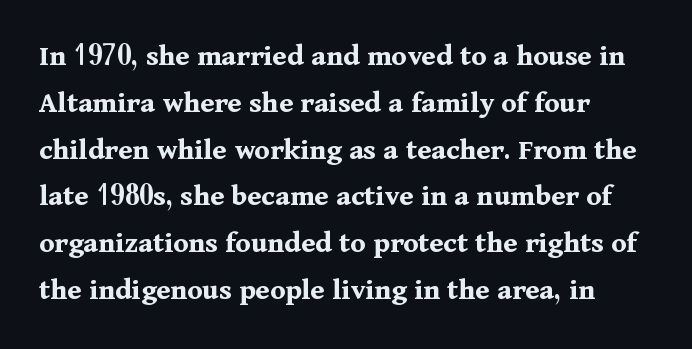
{"serif": "yes", "italic": "no", "bold": "yes", "weight": "bold", "width": "normal", "stroke_contrast": "medium", "x_height": "medium", "monospaced": "no", "underline": "no", "align": "left", "line_spacing": "normal", "line_spacing_ratio": 1.51, "letter_spacing": "normal", "letter_spacing_em": 0.0, "glyph_px": 31}
